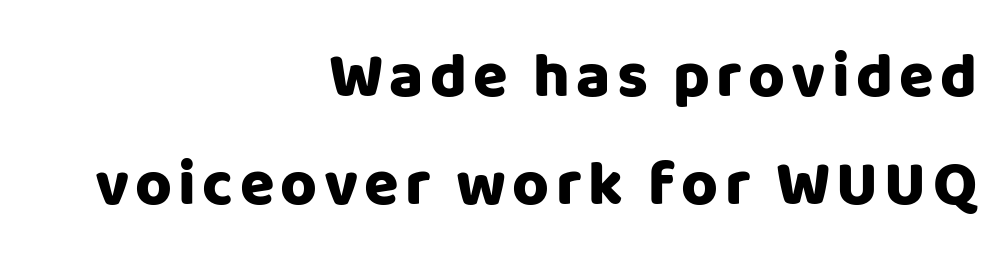
Q: Is the text italic (slanted)? A: No, it is upright.
Q: Is the typeface a serif or a sans-serif typeface? A: Sans-serif.
Q: Is the text underlined? A: No.
Q: How is the paragraph aligned? A: Right-aligned.
Q: Width (condensed, normal, or wide)? A: Normal.
Q: Stroke contrast? A: Low.
Q: x-height? A: Large.
Q: Monospaced? A: No.
